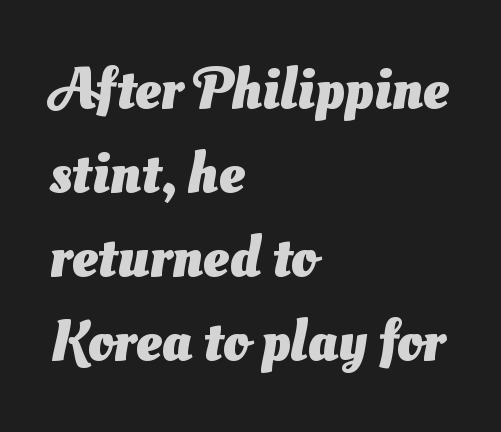
Where is the straight margin? On the left. Looks like regular typesetting: each glyph gets only the width it needs. The type is set solid horizontally, with unmodified tracking. Grotesque or geometric, the face here clearly has no serifs.
